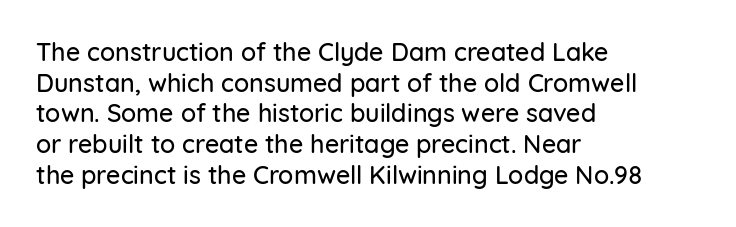
The image shows 25 px text type, upright; set left-aligned, line spacing 1.23x, normal letter spacing, not underlined.
